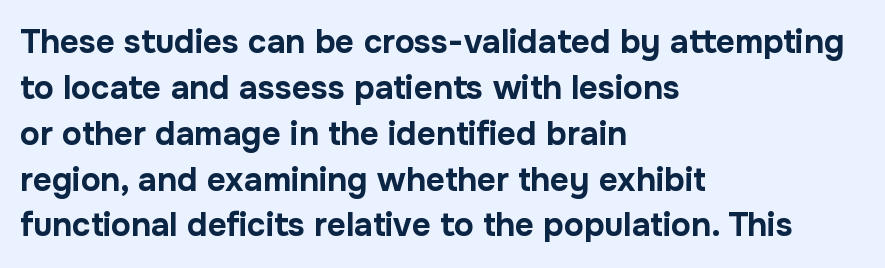
Q: Is the text bold? A: Yes.
Q: Is the text italic (slanted)? A: No, it is upright.
Q: Is the typeface a serif or a sans-serif typeface? A: Sans-serif.
Q: Is the text underlined? A: No.
Q: How is the paragraph aligned? A: Left-aligned.
Q: Is the spacing between letters normal or unusually wide? A: Normal.
Q: Is the spacing between lines tight, normal or loose? A: Normal.
Q: Width (condensed, normal, or wide)? A: Normal.
Q: Stroke contrast? A: Low.
Q: x-height? A: Medium.
Q: Monospaced? A: No.
